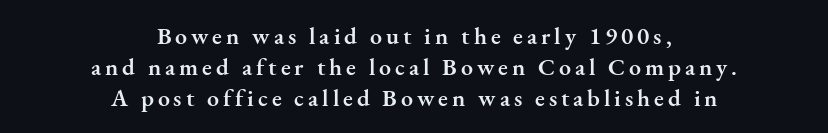
The image shows 24 px text type, upright; set centered, normal line spacing (1.29x), not underlined.
